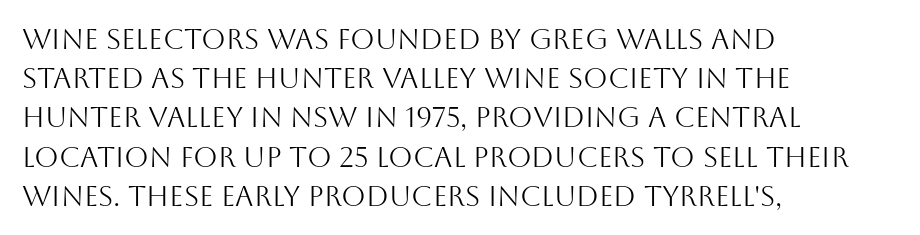
Q: Is the text bold? A: No.
Q: Is the text italic (slanted)? A: No, it is upright.
Q: Is the typeface a serif or a sans-serif typeface? A: Sans-serif.
Q: Is the text underlined? A: No.
Q: How is the paragraph aligned? A: Left-aligned.
Q: Is the spacing between letters normal or unusually wide? A: Normal.
Q: Is the spacing between lines tight, normal or loose? A: Normal.
Q: Width (condensed, normal, or wide)? A: Normal.
Q: Stroke contrast? A: Medium.
Q: x-height? A: Large.
Q: Monospaced? A: No.
